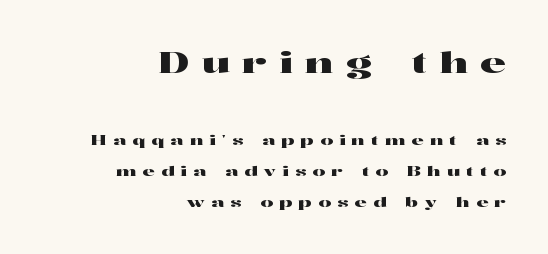
The image shows 29 px wide serif type, upright; set right-aligned, loose line spacing (2.22x), unusually wide letter spacing (+0.44 em), not underlined; the first (top) block is 2.07x larger; high stroke contrast and a medium x-height.
